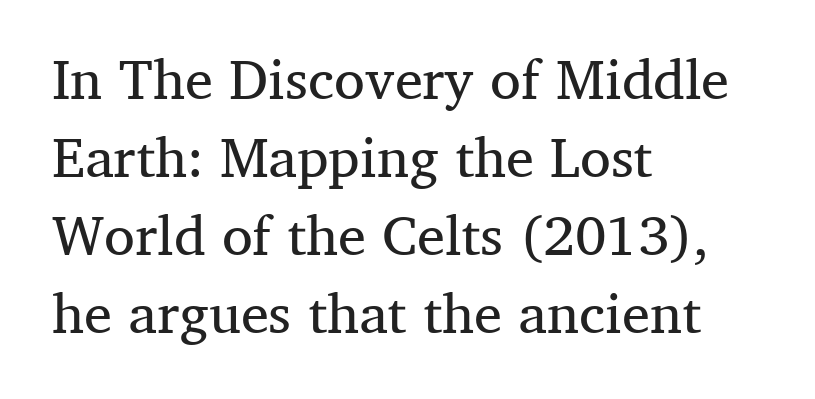
Q: Is the text bold? A: No.
Q: Is the text italic (slanted)? A: No, it is upright.
Q: Is the typeface a serif or a sans-serif typeface? A: Serif.
Q: Is the text underlined? A: No.
Q: How is the paragraph aligned? A: Left-aligned.
Q: Is the spacing between letters normal or unusually wide? A: Normal.
Q: Is the spacing between lines tight, normal or loose? A: Normal.
Q: Width (condensed, normal, or wide)? A: Normal.
Q: Stroke contrast? A: Medium.
Q: x-height? A: Medium.
Q: Monospaced? A: No.
